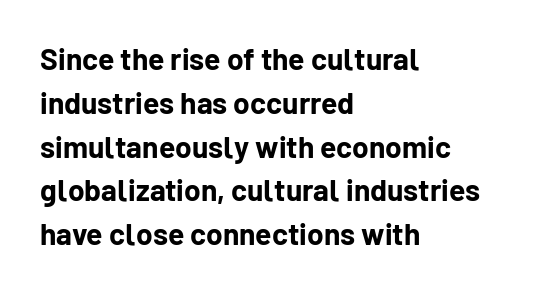
{"serif": "no", "italic": "no", "bold": "yes", "weight": "bold", "width": "normal", "stroke_contrast": "low", "x_height": "medium", "monospaced": "no", "underline": "no", "align": "left", "line_spacing": "normal", "line_spacing_ratio": 1.46, "letter_spacing": "normal", "letter_spacing_em": 0.0, "glyph_px": 30}
